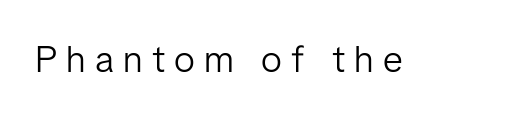
The image shows 37 px light sans-serif type, upright; set unusually wide letter spacing (+0.25 em), not underlined; low stroke contrast and a medium x-height.
